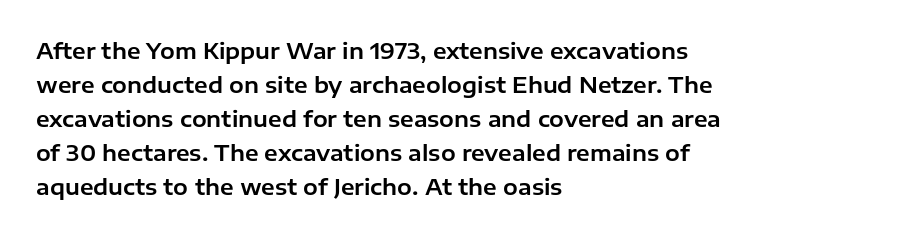
The image shows 22 px text type, upright; set left-aligned, normal line spacing (1.54x), normal letter spacing, not underlined.
